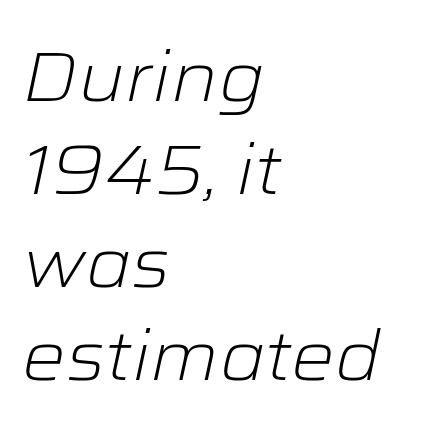
The image shows 69 px light, wide type, italic (leaning right); set left-aligned, normal line spacing (1.35x), normal letter spacing, not underlined; low stroke contrast and a medium x-height.
